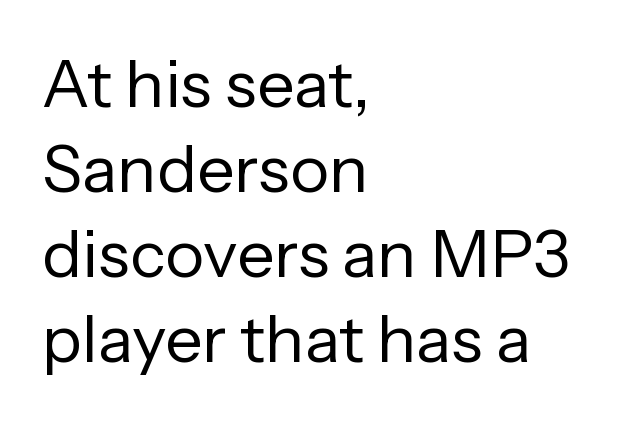
Default kerning and tracking; the words read as compact shapes. Typeset ragged right — the left edge is the straight one. Rule under the text: the space is simply empty. Leading matches the norm, producing a regular column.
